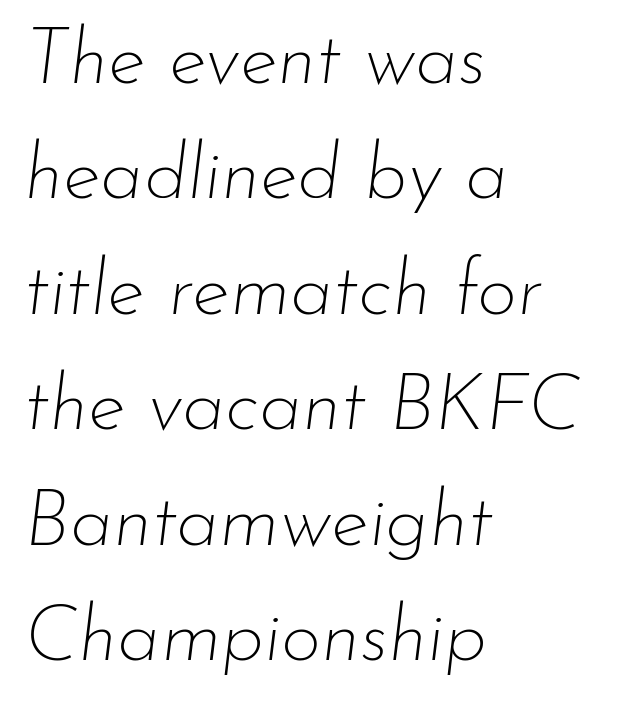
How are the letters spaced? Ordinarily, with no added tracking. The passage shown leans; its letterforms are oblique. This reads as an unemphasized weight, regular at the heaviest. This sample keeps an unexceptional amount of space between lines. The typesetter chose a ragged-right arrangement here. Descenders hang freely into open space.
